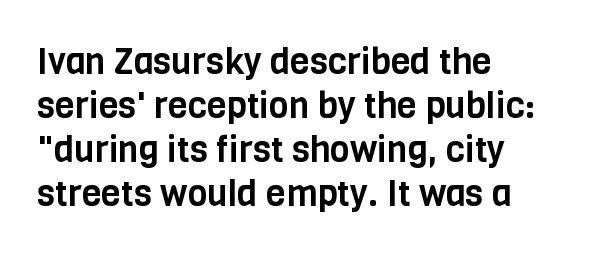
The image shows 36 px condensed sans-serif type, upright; set left-aligned, line spacing 1.22x, normal letter spacing, not underlined; low stroke contrast and a large x-height.
